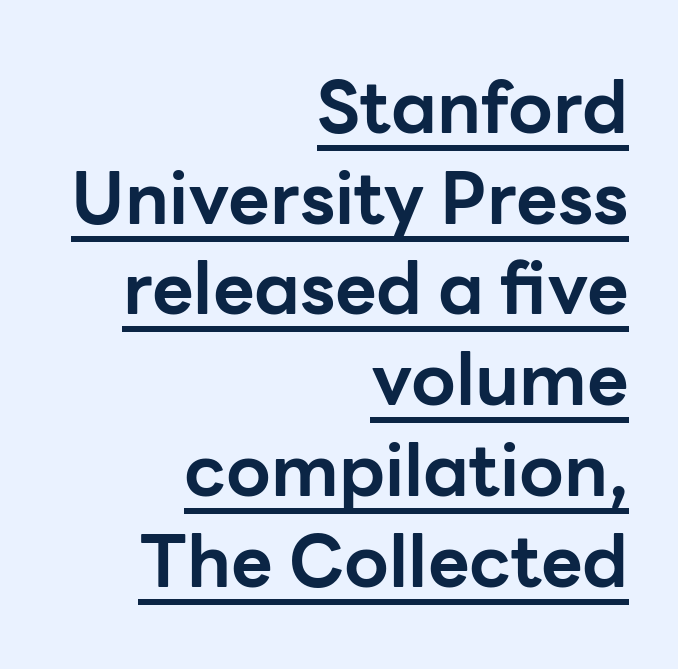
Thick stems and heavy bowls — unmistakably bold. These lines keep a tight, regular rhythm from letter to letter. Honestly, the underline is the first thing you notice here. The rendering uses natural spacing where letterforms have individual widths. Ordinary non-slanted type is in use. Horizontal alignment here is rightward, an uncommon choice for prose.
